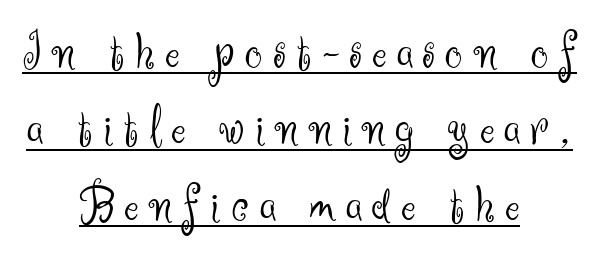
{"serif": "no", "italic": "no", "bold": "no", "weight": "light", "width": "normal", "stroke_contrast": "medium", "x_height": "small", "monospaced": "no", "underline": "yes", "align": "center", "line_spacing": "normal", "line_spacing_ratio": 1.39, "glyph_px": 55}
